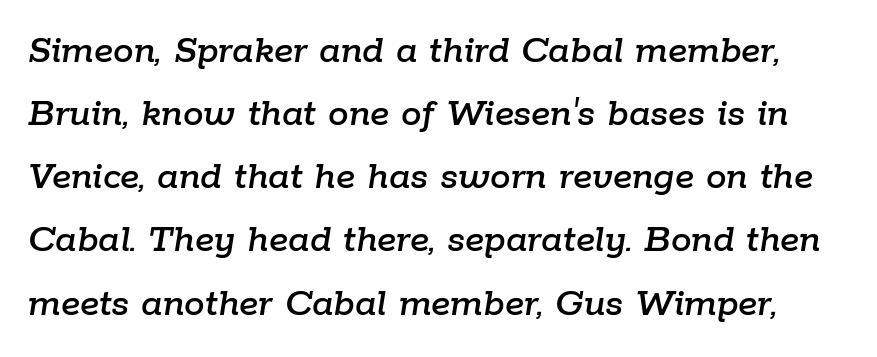
Students, note that the glyphs here touch the page at normal intervals. In terms of posture, this sample is oblique. Is this a fixed-width face? No — the glyphs have proportional, varying widths. The space directly below the letters is spotless. The block of text has a typical density, with ordinary space between rows.
